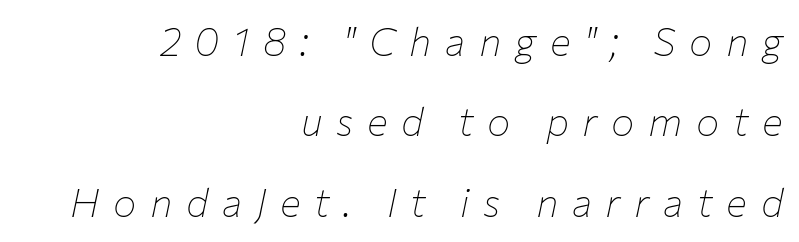
Q: Is the text bold? A: No.
Q: Is the text italic (slanted)? A: Yes, it leans right by about 12 degrees.
Q: Is the text underlined? A: No.
Q: How is the paragraph aligned? A: Right-aligned.
Q: Is the spacing between letters normal or unusually wide? A: Unusually wide.
Q: Is the spacing between lines tight, normal or loose? A: Loose.
Q: Width (condensed, normal, or wide)? A: Normal.
Q: Stroke contrast? A: Low.
Q: x-height? A: Medium.
Q: Monospaced? A: No.
